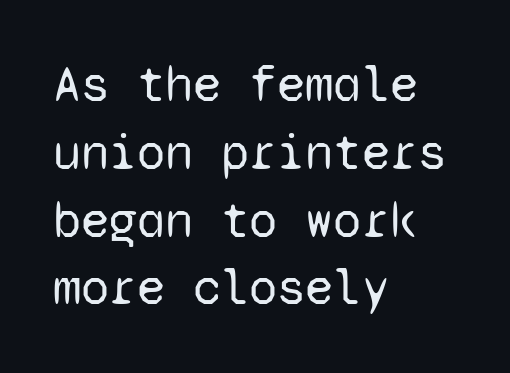
Stems and bowls with no extra thickness — not bold. Examine the stroke ends and you'll find no serifs. Designer's note — italics off, roman on. Horizontally, the lines are justified to the leading edge only. This rendering leaves character spacing at its baseline value. Each letter, wide or thin by design, is forced into the same width here.
